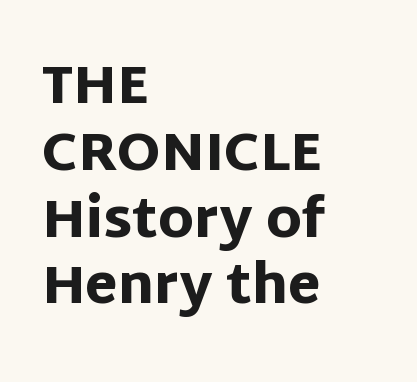
Q: Is the text bold? A: Yes.
Q: Is the text italic (slanted)? A: No, it is upright.
Q: Is the typeface a serif or a sans-serif typeface? A: Sans-serif.
Q: Is the text underlined? A: No.
Q: How is the paragraph aligned? A: Left-aligned.
Q: Is the spacing between letters normal or unusually wide? A: Normal.
Q: Is the spacing between lines tight, normal or loose? A: Normal.
Q: Width (condensed, normal, or wide)? A: Normal.
Q: Stroke contrast? A: Low.
Q: x-height? A: Large.
Q: Monospaced? A: No.
